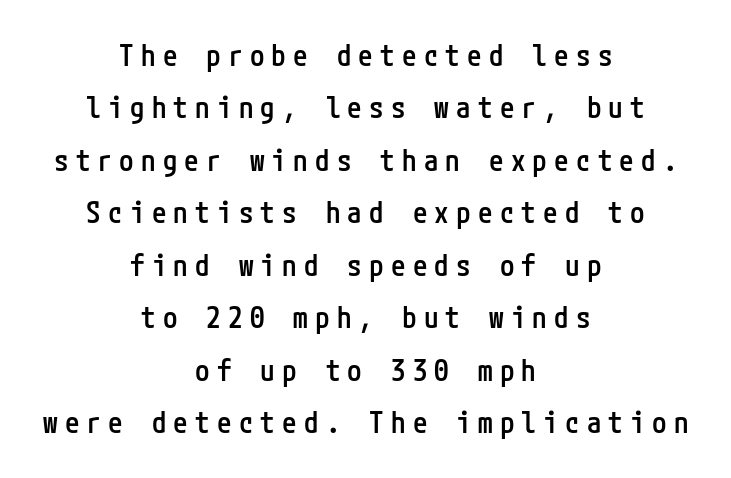
Q: Is the text bold? A: Semi-bold.
Q: Is the text italic (slanted)? A: No, it is upright.
Q: Is the typeface a serif or a sans-serif typeface? A: Sans-serif.
Q: Is the text underlined? A: No.
Q: How is the paragraph aligned? A: Centered.
Q: Is the spacing between letters normal or unusually wide? A: Unusually wide.
Q: Width (condensed, normal, or wide)? A: Condensed.
Q: Stroke contrast? A: Low.
Q: x-height? A: Medium.
